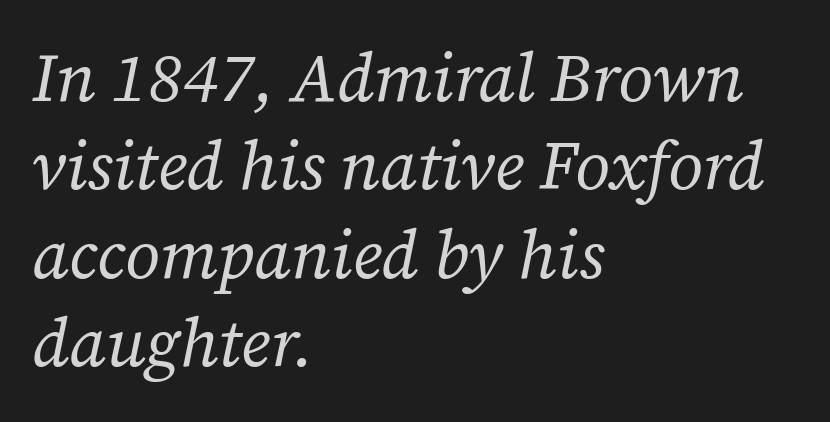
The image shows 68 px regular-weight serif type, italic (leaning right); set left-aligned, normal line spacing (1.3x), normal letter spacing, not underlined; low stroke contrast and a medium x-height.
